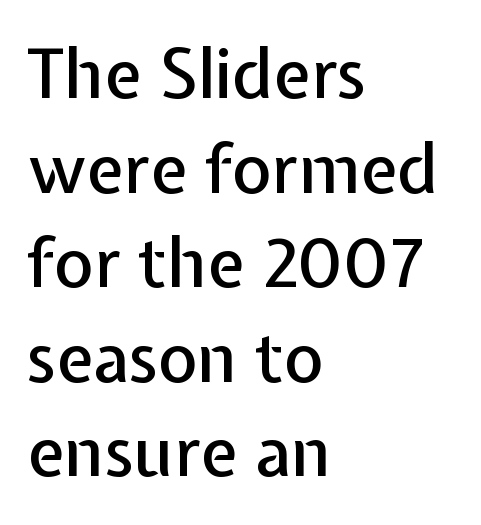
Q: Is the text italic (slanted)? A: No, it is upright.
Q: Is the typeface a serif or a sans-serif typeface? A: Sans-serif.
Q: Is the text underlined? A: No.
Q: How is the paragraph aligned? A: Left-aligned.
Q: Is the spacing between letters normal or unusually wide? A: Normal.
Q: Is the spacing between lines tight, normal or loose? A: Normal.
Q: Width (condensed, normal, or wide)? A: Normal.
Q: Stroke contrast? A: Low.
Q: x-height? A: Medium.
Q: Monospaced? A: No.
